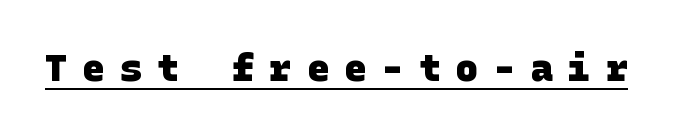
Each glyph is drawn with heavy, bold strokes. Does a line run under the words? Yes, clearly. The type is letterspaced generously, with wide tracking. Font category for this specimen: sans-serif.
